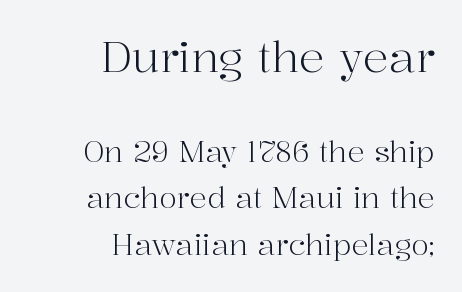
Does extra space separate the letters? No, they use regular spacing. Does the lettering tilt? It doesn't — this is upright. The passage shown is typeset with a serif family. The face used here is proportionally spaced, like ordinary book or web type. The string is rendered with underlining switched off. The rendering uses a moderate line-height, typical for paragraphs.
